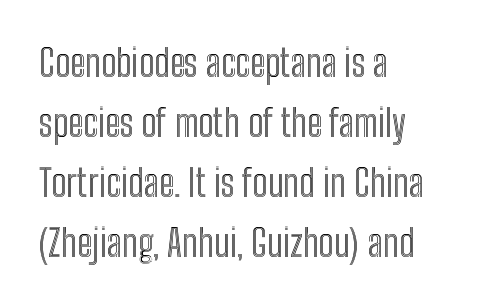
Vertical strokes here are truly vertical. Notice how descenders clear the ascenders below comfortably — that's standard leading. The foot of each line stays bare and open. Proportional: the letters do not fall into vertical columns. In CSS terms this would be text-align: left. These lines keep a tight, regular rhythm from letter to letter.
